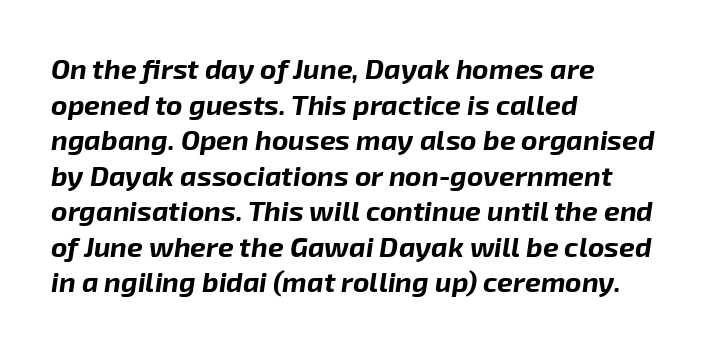
{"italic": "yes", "lean": "right", "slant_degrees": 8, "bold": "yes", "weight": "bold", "width": "normal", "stroke_contrast": "low", "x_height": "medium", "monospaced": "no", "underline": "no", "align": "left", "line_spacing": "normal", "line_spacing_ratio": 1.27, "letter_spacing": "normal", "letter_spacing_em": 0.0, "glyph_px": 28}
